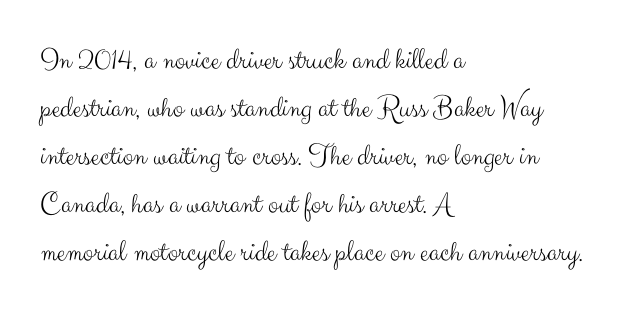
Ink coverage per letter is moderate at most. Examine the stroke ends and you'll find no serifs. The passage shown has conventional tracking throughout. Is this a fixed-width face? No — the glyphs have proportional, varying widths.
